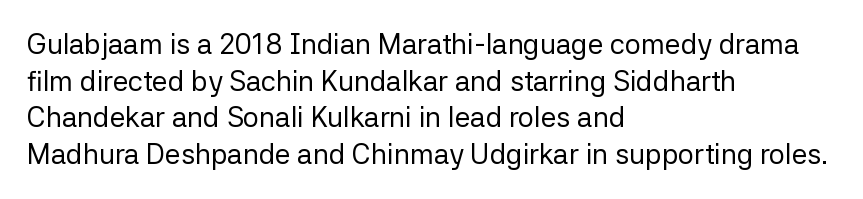
Q: Is the text bold? A: No.
Q: Is the text italic (slanted)? A: No, it is upright.
Q: Is the typeface a serif or a sans-serif typeface? A: Sans-serif.
Q: Is the text underlined? A: No.
Q: How is the paragraph aligned? A: Left-aligned.
Q: Is the spacing between letters normal or unusually wide? A: Normal.
Q: Is the spacing between lines tight, normal or loose? A: Normal.
Q: Width (condensed, normal, or wide)? A: Normal.
Q: Stroke contrast? A: Low.
Q: x-height? A: Medium.
Q: Monospaced? A: No.
